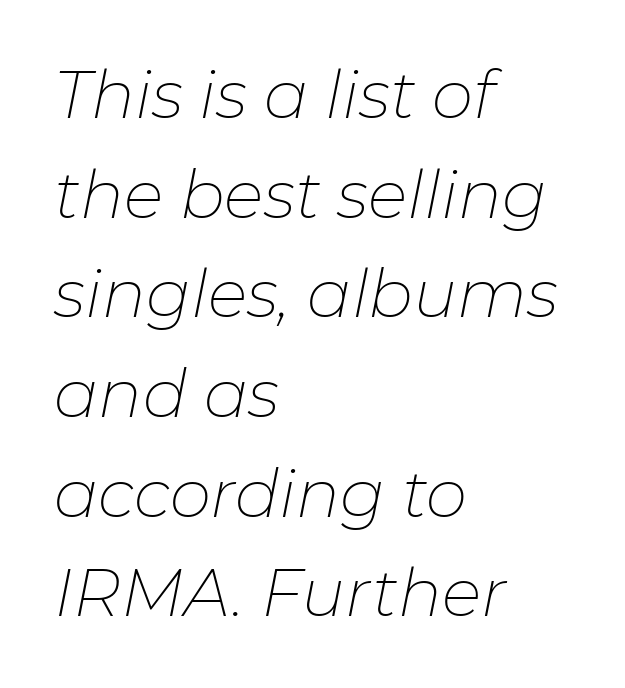
You could not count columns in this text — the font is proportionally spaced. The text block is weighted toward the left margin, trailing off unevenly rightward. A typesetter would call this leading conventional body-copy spacing. Notice how the stems are inclined rather than vertical — that's the hallmark of italics. Check under the words: just untouched page. These glyphs show unthickened strokes, regular width or finer.
